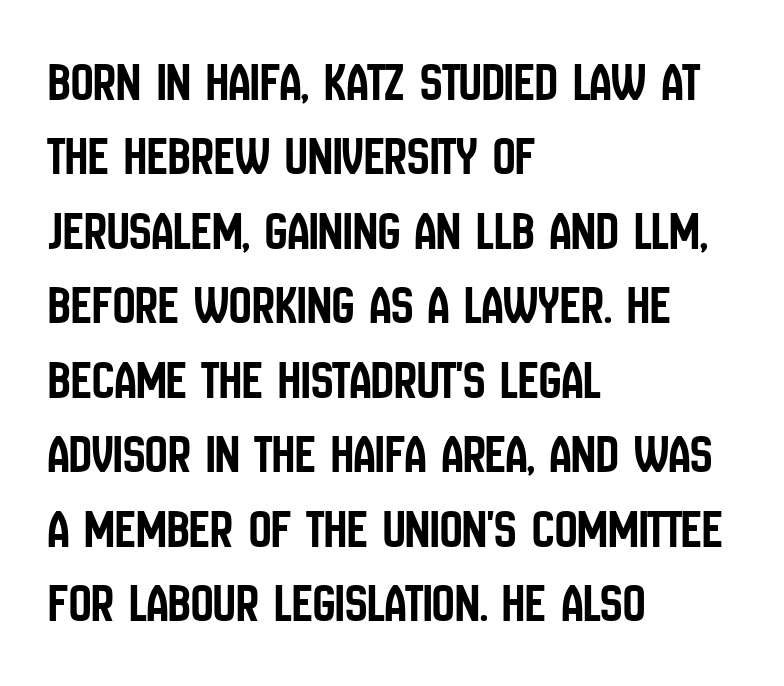
The specimen reads as upright at a glance. The space beneath each line is pristine and unruled. Note: no serifs on the glyphs. The tracking reads as untouched default to a designer's eye. The paragraph shown leans on its left margin.
